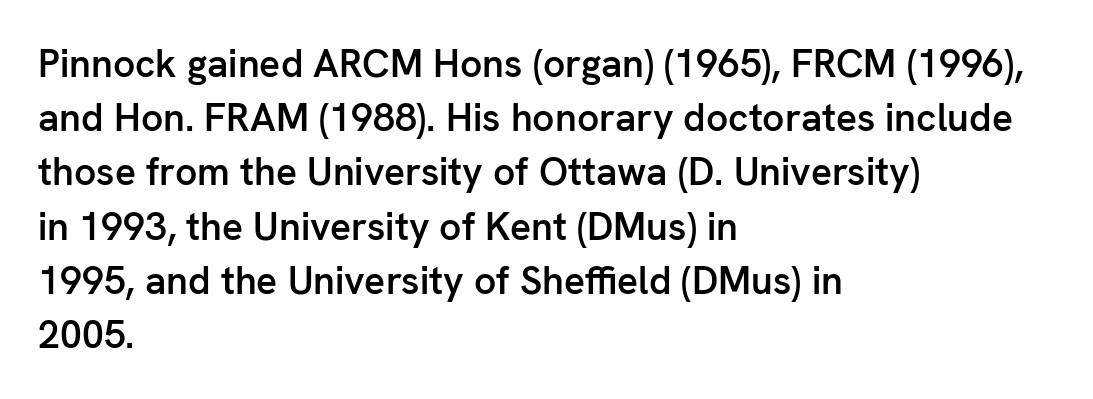
Do the characters align in a grid? No, the font is proportional. Rendered with straight, roman letterforms. Whoever set this chose a conventional vertical rhythm. Words float on clear page, feet unadorned. The letterforms sit shoulder to shoulder at normal distance.
